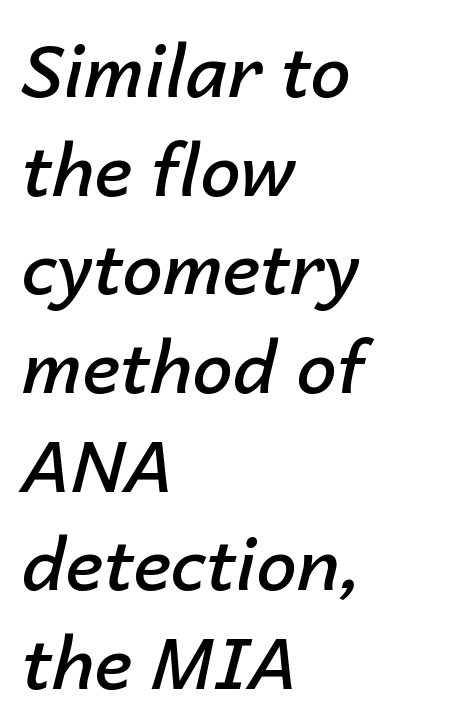
The specimen reads as italic at a glance. Weight: semibold (demi). Note the varied advance widths — an 'i' is clearly narrower than an 'm'. The lines are quadded left. You could call the tracking neutral — neither tight nor loose. Vertical spacing — default.
